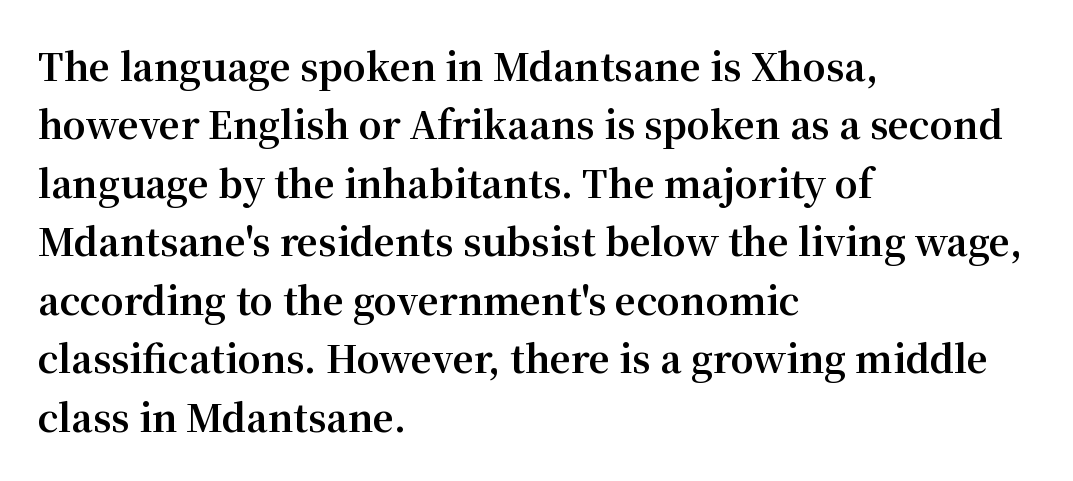
Does the type have serifs? Yes, each stem ends in a small foot. Posture: straight, roman, zero tilt. The font is running at its bold setting. Spacing between characters is what you'd get straight out of the box.
